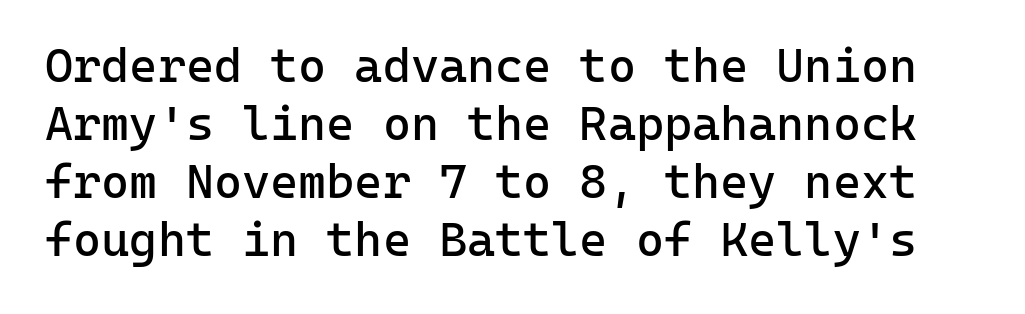
Q: Is the text bold? A: No.
Q: Is the text italic (slanted)? A: No, it is upright.
Q: Is the typeface a serif or a sans-serif typeface? A: Sans-serif.
Q: Is the text underlined? A: No.
Q: Is the spacing between letters normal or unusually wide? A: Normal.
Q: Width (condensed, normal, or wide)? A: Normal.
Q: Stroke contrast? A: Low.
Q: x-height? A: Medium.
Q: Monospaced? A: Yes.
